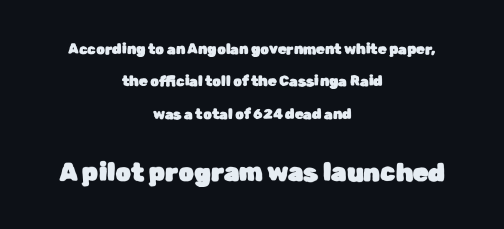
{"italic": "no", "underline": "no", "align": "center", "line_spacing": "loose", "line_spacing_ratio": 2.31, "letter_spacing": "normal", "letter_spacing_em": 0.0, "larger_block": "second", "size_ratio": 1.79, "glyph_px": 25}
